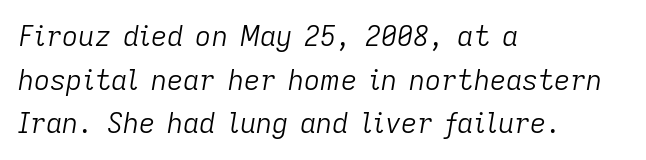
{"italic": "yes", "lean": "right", "slant_degrees": 9, "bold": "no", "weight": "light", "width": "normal", "stroke_contrast": "low", "x_height": "medium", "monospaced": "no", "underline": "no", "align": "left", "line_spacing": "normal", "line_spacing_ratio": 1.56, "letter_spacing": "normal", "letter_spacing_em": 0.0, "glyph_px": 28}
